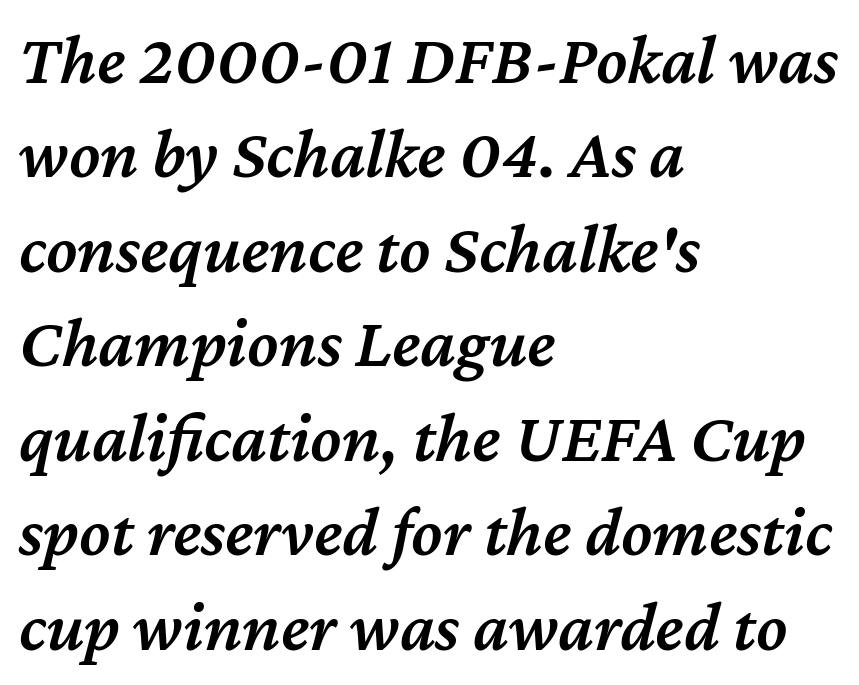
The image shows 71 px semibold type, italic (leaning right); set left-aligned, normal line spacing (1.33x), normal letter spacing, not underlined; medium stroke contrast and a medium x-height.
